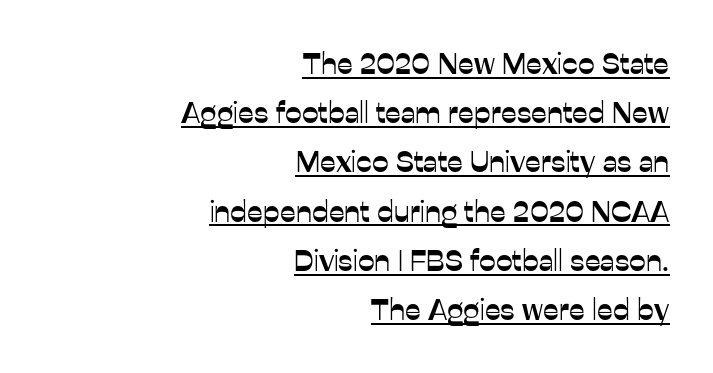
{"serif": "no", "italic": "no", "width": "normal", "stroke_contrast": "low", "x_height": "medium", "monospaced": "no", "underline": "yes", "align": "right", "line_spacing": "normal", "line_spacing_ratio": 1.64, "letter_spacing": "normal", "letter_spacing_em": 0.0, "glyph_px": 30}
